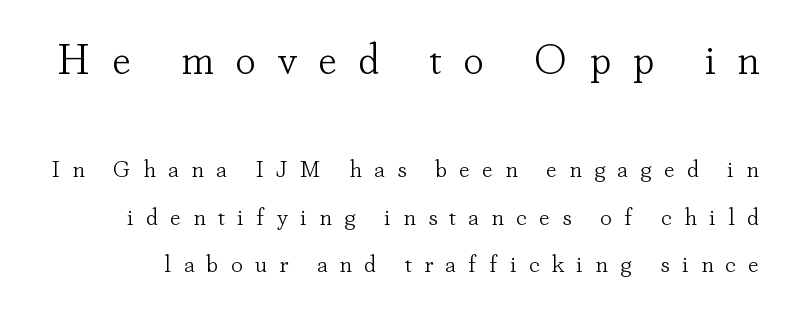
When letters stand straight like this, we call the style roman or upright. Someone cranked the tracking dial way up on this one. Character widths vary here, with narrow letters taking less room than wide ones. Baseline-to-baseline distance is far greater than the letter height. A bare baseline throughout the passage. Each letter's strokes conclude with small projecting serifs.
